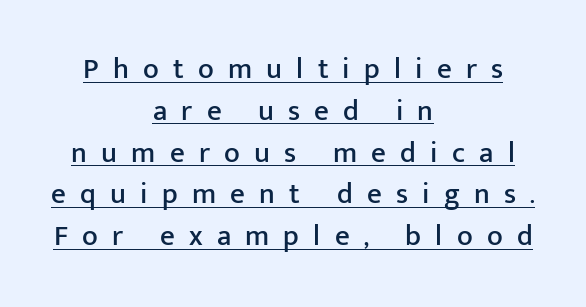
The image shows 29 px sans-serif type, upright; set centered, normal line spacing (1.44x), unusually wide letter spacing (+0.49 em), underlined; low stroke contrast and a medium x-height.
